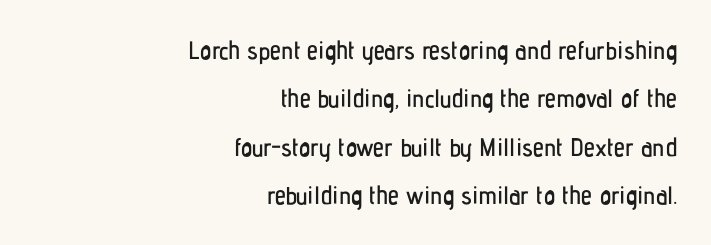
The image shows 25 px text type, upright; set right-aligned, loose line spacing (1.94x), normal letter spacing, not underlined.
